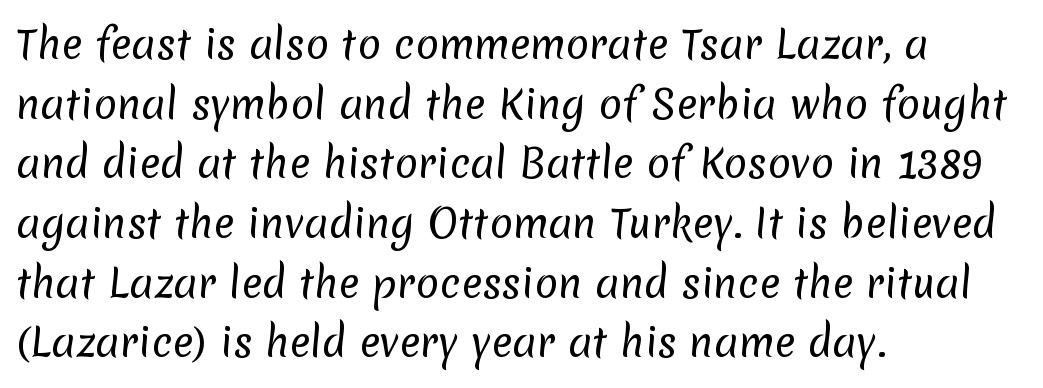
{"serif": "no", "bold": "no", "weight": "regular", "width": "normal", "stroke_contrast": "low", "x_height": "medium", "monospaced": "no", "underline": "no", "align": "left", "line_spacing": "normal", "line_spacing_ratio": 1.53, "letter_spacing": "normal", "letter_spacing_em": 0.0, "glyph_px": 39}
